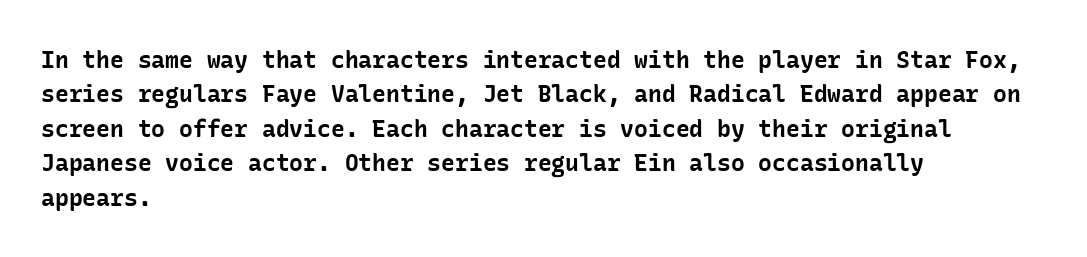
Is the letter spacing exaggerated? No — it looks like the ordinary default. Reading down the block, your eye returns to a fixed left position each line. Heavy-handed strokes throughout: this text is bold. Just letters on the line, the space beneath them empty. Baseline-to-baseline distance is the conventional proportion of letter height. A roman cut, with each character standing at attention.
